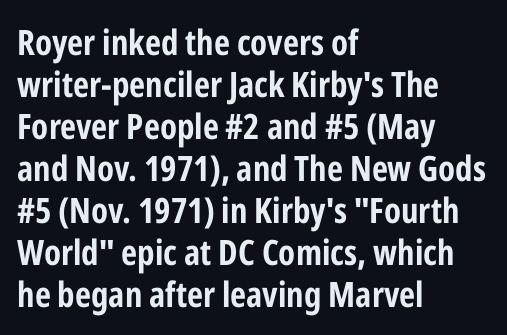
{"serif": "no", "italic": "no", "bold": "yes", "weight": "bold", "width": "condensed", "stroke_contrast": "low", "x_height": "medium", "monospaced": "no", "underline": "no", "align": "left", "line_spacing_ratio": 1.2, "letter_spacing": "normal", "letter_spacing_em": 0.0, "glyph_px": 35}
